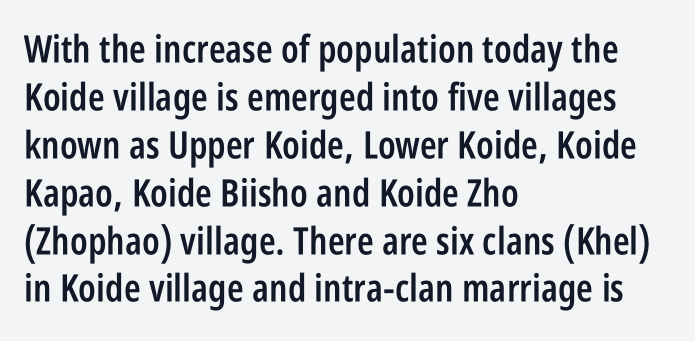
This is roman type, the default non-slanted kind. Weight: semibold (demi). This sample uses plain, unmodified letter spacing. The face used here is proportionally spaced, like ordinary book or web type. Font category for this specimen: sans-serif. The words here are not underlined.
